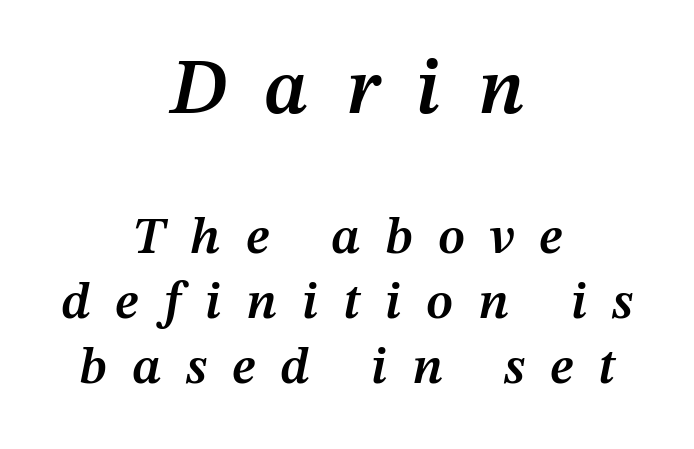
The image shows 78 px semibold type, italic (leaning right); set centered, normal line spacing (1.25x), unusually wide letter spacing (+0.48 em), not underlined; the first (top) block is 1.5x larger; medium stroke contrast and a medium x-height.
